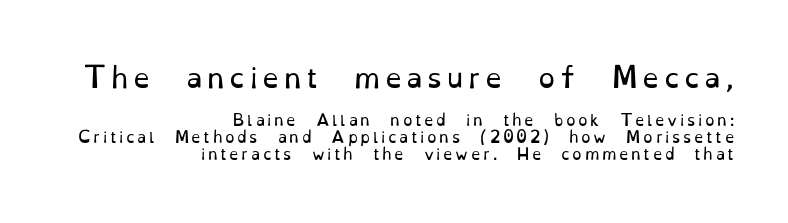
If you drew a line through each stem, it would be perfectly vertical. A student would notice the top passage is typeset larger than what follows. The baseline area is clear. Honestly, the rows look squashed on top of each other. Reading down the block, your eye finds every line finishing at a fixed right position. Counters stay open thanks to moderate or lighter strokes.
